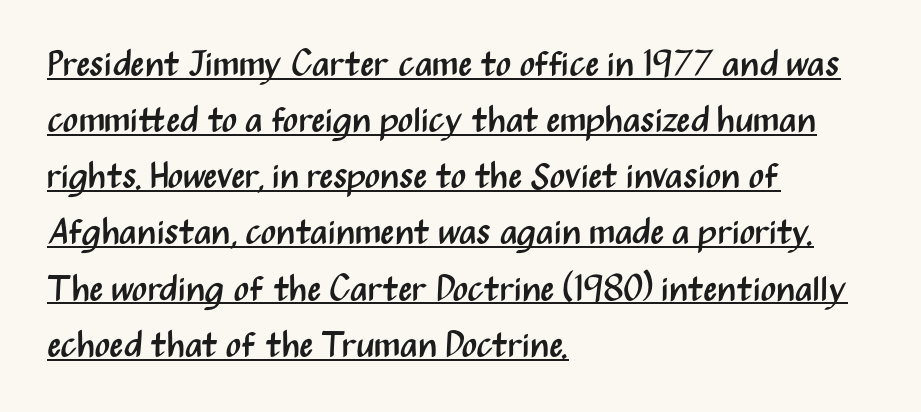
These lines are rendered in a variable-pitch font. Short note: letters normally spaced. All the whitespace from short lines collects on the right. Italic? Not at all — the glyphs are vertical.
